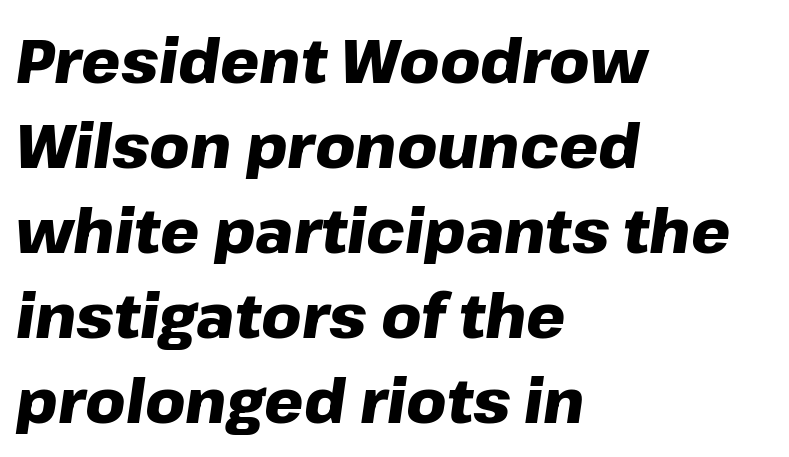
Looks like regular typesetting: each glyph gets only the width it needs. In terms of weight, the rendering is a true, heavy bold. One glance says typical: line gaps are just what's usual. Visually the block forms a straight wall on the left and a jagged coastline on the right. Each row of text sits above clean, open space.
